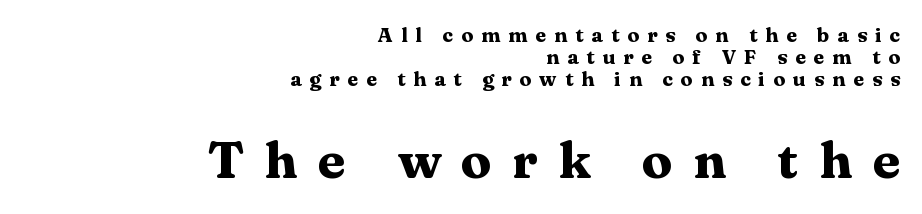
A dark, heavy texture on the line: the type is bold. How are the letters spaced? Widely, with obvious added tracking. The area under the type is left untouched. A typesetter would call this proportional, since set widths differ per character. Each letter's strokes conclude with small projecting serifs. The paragraph has a hard right edge and a soft left edge.
